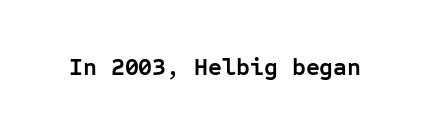
Q: Is the text bold? A: Yes.
Q: Is the text italic (slanted)? A: No, it is upright.
Q: Is the text underlined? A: No.
Q: Is the spacing between letters normal or unusually wide? A: Normal.
